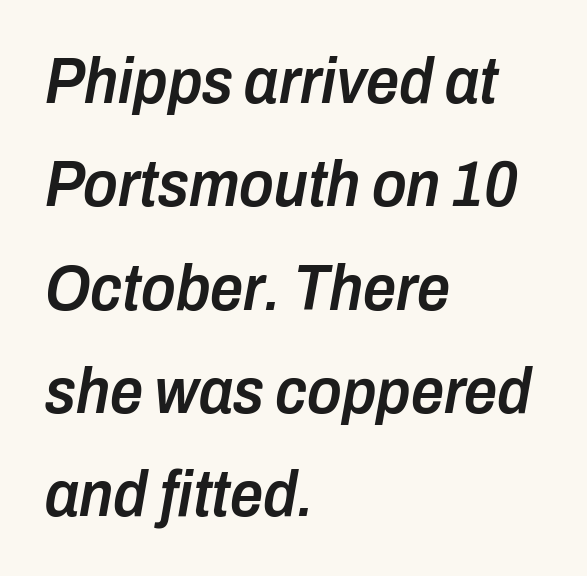
The image shows 65 px semibold, condensed type, italic (leaning right); set left-aligned, normal line spacing (1.59x), normal letter spacing, not underlined; low stroke contrast and a medium x-height.
